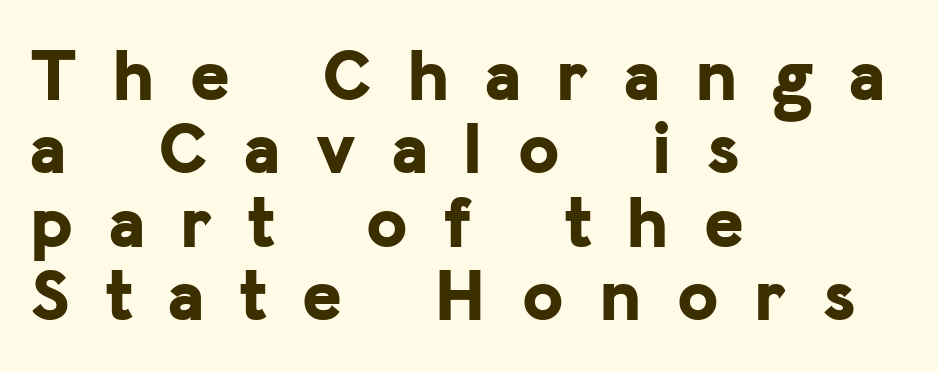
Q: Is the text bold? A: Yes.
Q: Is the text italic (slanted)? A: No, it is upright.
Q: Is the typeface a serif or a sans-serif typeface? A: Sans-serif.
Q: Is the text underlined? A: No.
Q: How is the paragraph aligned? A: Left-aligned.
Q: Is the spacing between letters normal or unusually wide? A: Unusually wide.
Q: Is the spacing between lines tight, normal or loose? A: Tight.
Q: Width (condensed, normal, or wide)? A: Normal.
Q: Stroke contrast? A: Low.
Q: x-height? A: Medium.
Q: Monospaced? A: No.
